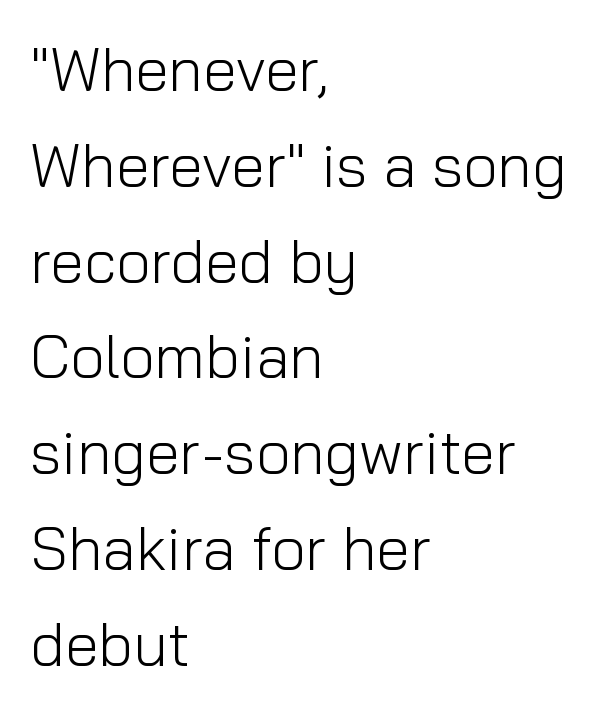
Q: Is the text bold? A: No.
Q: Is the text italic (slanted)? A: No, it is upright.
Q: Is the typeface a serif or a sans-serif typeface? A: Sans-serif.
Q: Is the text underlined? A: No.
Q: How is the paragraph aligned? A: Left-aligned.
Q: Is the spacing between letters normal or unusually wide? A: Normal.
Q: Is the spacing between lines tight, normal or loose? A: Normal.
Q: Width (condensed, normal, or wide)? A: Normal.
Q: Stroke contrast? A: Low.
Q: x-height? A: Medium.
Q: Monospaced? A: No.
